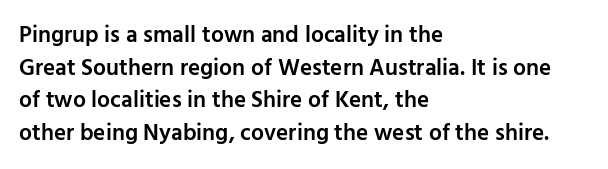
The image shows 23 px text type, upright; set left-aligned, normal line spacing (1.42x), normal letter spacing, not underlined.
